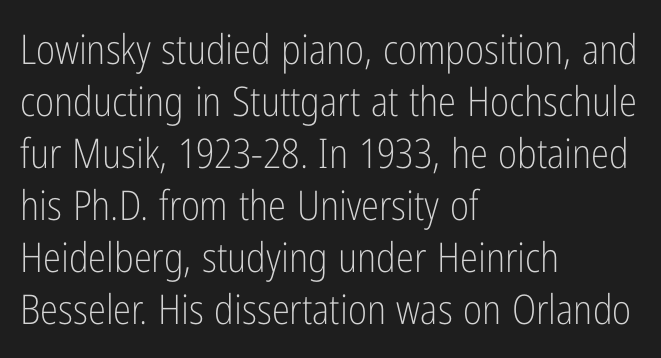
The image shows 41 px light, condensed sans-serif type, upright; set left-aligned, normal line spacing (1.27x), normal letter spacing, not underlined; low stroke contrast and a medium x-height.
